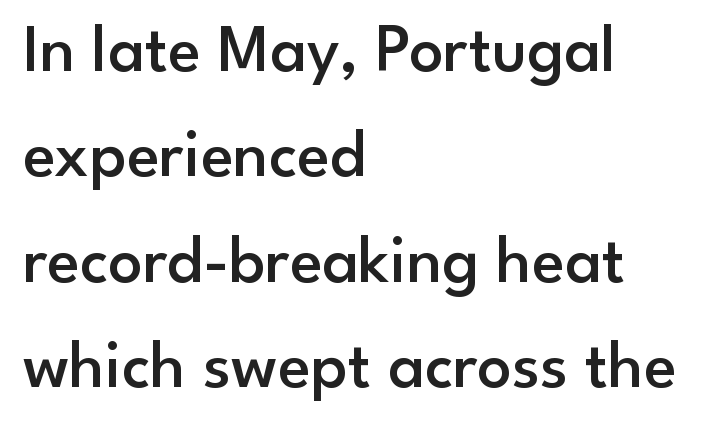
This rendering features lettering with no underline. Typographic density is moderately raised because the face is semibold. Notice how the stems are strictly vertical — no italics here. The lines are quadded left.
